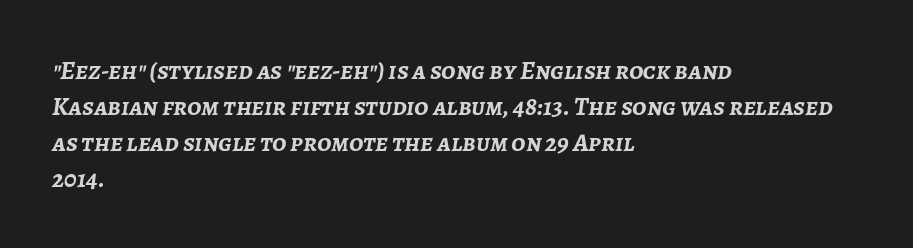
Horizontally, the lines are justified to the leading edge only. A typesetter would mark this as italic. This rendering leaves character spacing at its baseline value. The typesetting leans heavy: a genuine bold. The block of text has a typical density, with ordinary space between rows. Bare-footed words on every line.
